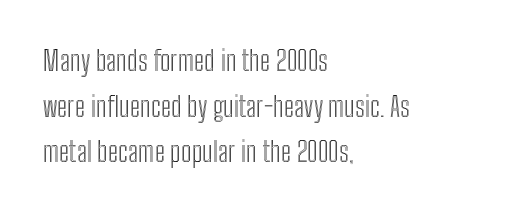
Descenders hang freely into open space. The lines in this sample share a left origin and differ only in where they stop. Here the glyphs are tracked normally, forming tight word shapes. Is there any slant? The stems are plumb. Note the varied advance widths — an 'i' is clearly narrower than an 'm'. Honestly, the row spacing looks completely unremarkable.
